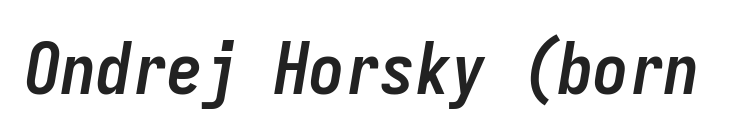
{"italic": "yes", "lean": "right", "slant_degrees": 9, "bold": "yes", "weight": "semibold", "width": "condensed", "stroke_contrast": "low", "x_height": "medium", "monospaced": "yes", "underline": "no", "letter_spacing": "normal", "letter_spacing_em": 0.0, "glyph_px": 71}
